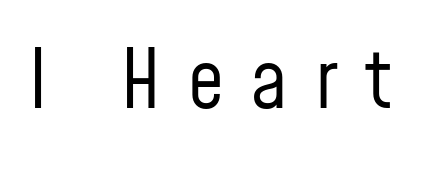
{"serif": "no", "italic": "no", "bold": "no", "weight": "regular", "width": "condensed", "stroke_contrast": "low", "x_height": "medium", "monospaced": "no", "underline": "no", "letter_spacing": "wide", "letter_spacing_em": 0.34, "glyph_px": 80}
